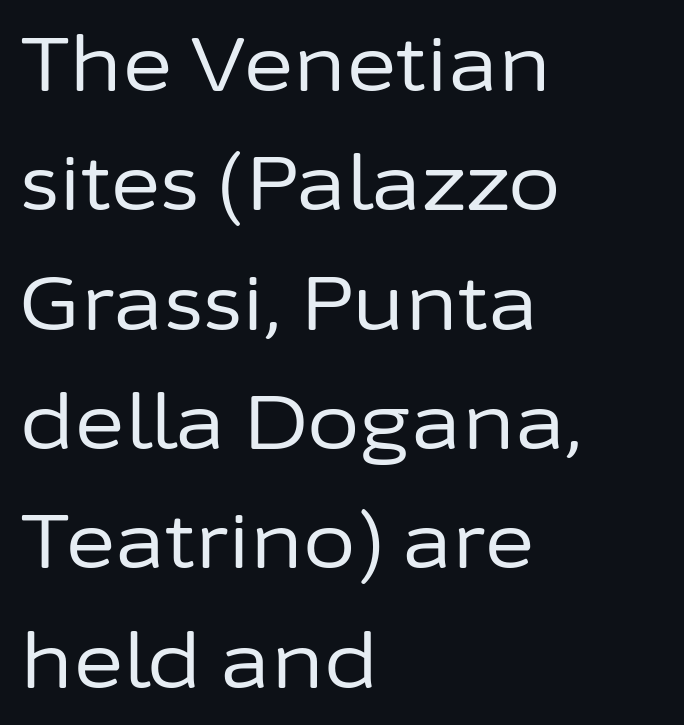
Leftover space on each line is placed entirely after the last word. The baseline area is clear. Compared with typical paragraphs, the rows here are spaced about the same. The line texture is even and compact thanks to regular tracking.
